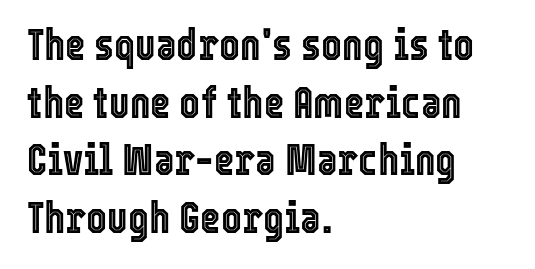
Italic? Not at all — the glyphs are vertical. Note the varied advance widths — an 'i' is clearly narrower than an 'm'. Tracking value appears to be zero — textbook default spacing. The baseline area is clear. Quick note: interline space is typical. Each line starts at the same left margin while the right side varies.
